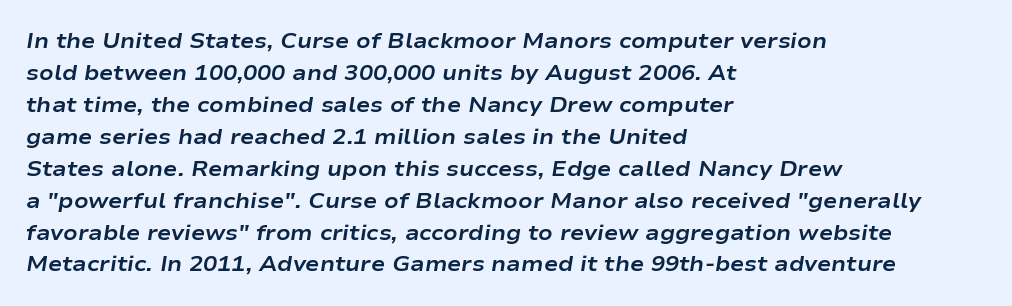
{"italic": "yes", "lean": "right", "slant_degrees": 9, "bold": "yes", "underline": "no", "align": "left", "line_spacing": "normal", "line_spacing_ratio": 1.52, "letter_spacing": "normal", "letter_spacing_em": 0.0, "glyph_px": 21}
